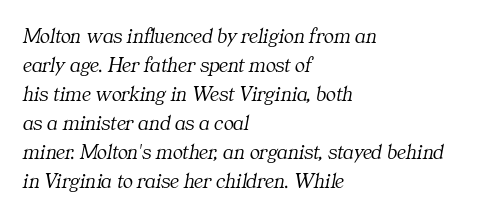
Q: Is the text bold? A: No.
Q: Is the text italic (slanted)? A: Yes, it leans right by about 11 degrees.
Q: Is the text underlined? A: No.
Q: How is the paragraph aligned? A: Left-aligned.
Q: Is the spacing between letters normal or unusually wide? A: Normal.
Q: Is the spacing between lines tight, normal or loose? A: Normal.
